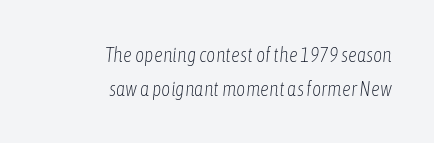
Q: Is the text bold? A: No.
Q: Is the text italic (slanted)? A: Yes, it leans right by about 6 degrees.
Q: Is the text underlined? A: No.
Q: How is the paragraph aligned? A: Right-aligned.
Q: Is the spacing between letters normal or unusually wide? A: Normal.
Q: Is the spacing between lines tight, normal or loose? A: Normal.
